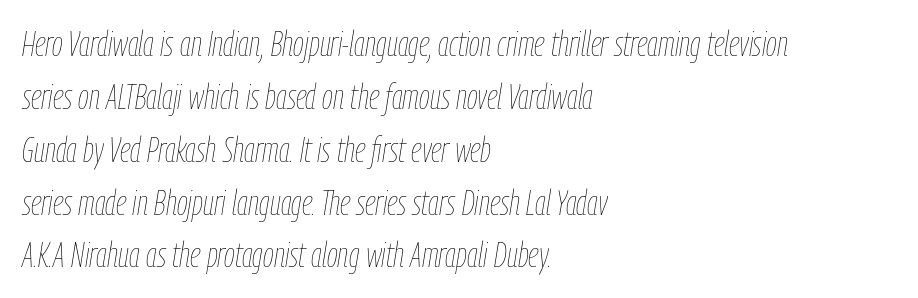
Q: Is the text bold? A: No.
Q: Is the text italic (slanted)? A: Yes, it leans right by about 9 degrees.
Q: Is the text underlined? A: No.
Q: How is the paragraph aligned? A: Left-aligned.
Q: Is the spacing between letters normal or unusually wide? A: Normal.
Q: Is the spacing between lines tight, normal or loose? A: Normal.
Q: Width (condensed, normal, or wide)? A: Condensed.
Q: Stroke contrast? A: Low.
Q: x-height? A: Medium.
Q: Monospaced? A: No.
